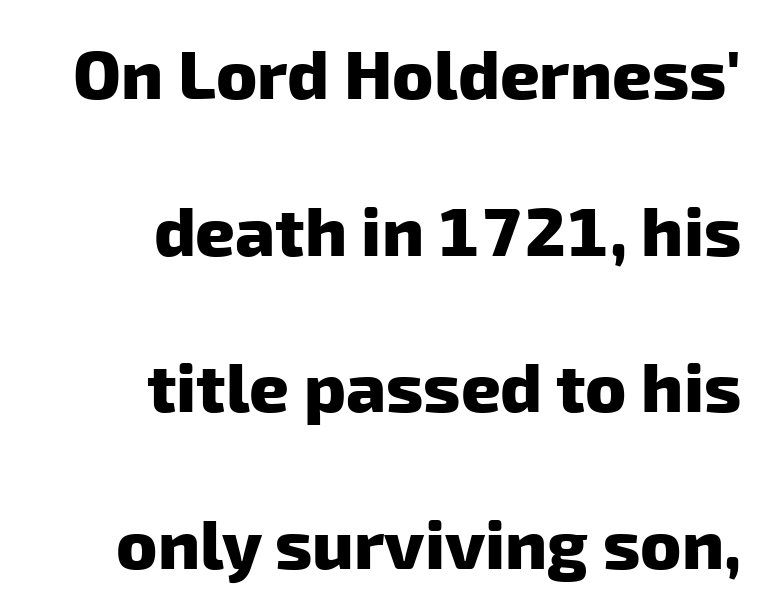
Q: Is the text bold? A: Yes.
Q: Is the typeface a serif or a sans-serif typeface? A: Sans-serif.
Q: Is the text underlined? A: No.
Q: How is the paragraph aligned? A: Right-aligned.
Q: Is the spacing between letters normal or unusually wide? A: Normal.
Q: Is the spacing between lines tight, normal or loose? A: Loose.
Q: Width (condensed, normal, or wide)? A: Normal.
Q: Stroke contrast? A: Low.
Q: x-height? A: Medium.
Q: Monospaced? A: No.
